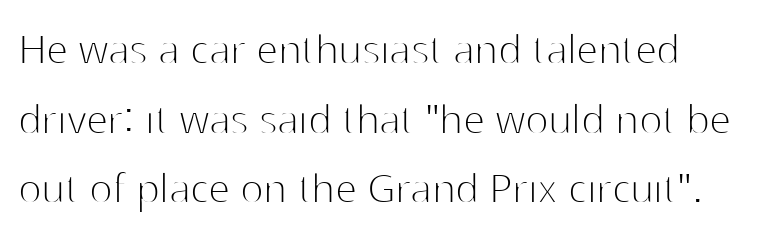
{"serif": "no", "italic": "no", "bold": "no", "weight": "thin", "width": "normal", "stroke_contrast": "high", "x_height": "medium", "monospaced": "no", "underline": "no", "align": "left", "line_spacing": "normal", "line_spacing_ratio": 1.42, "letter_spacing": "normal", "letter_spacing_em": 0.0, "glyph_px": 49}
